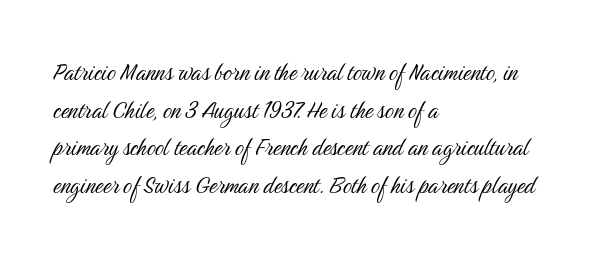
Q: Is the text bold? A: No.
Q: Is the text italic (slanted)? A: Yes.
Q: Is the typeface a serif or a sans-serif typeface? A: Sans-serif.
Q: Is the text underlined? A: No.
Q: How is the paragraph aligned? A: Left-aligned.
Q: Is the spacing between letters normal or unusually wide? A: Normal.
Q: Is the spacing between lines tight, normal or loose? A: Normal.
Q: Width (condensed, normal, or wide)? A: Condensed.
Q: Stroke contrast? A: Medium.
Q: x-height? A: Medium.
Q: Monospaced? A: No.
